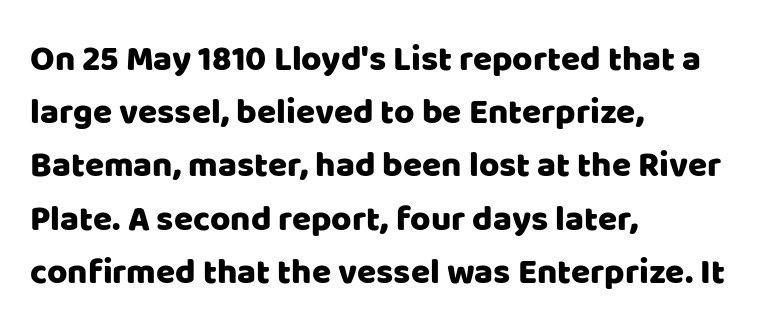
{"serif": "no", "italic": "no", "width": "normal", "stroke_contrast": "low", "x_height": "large", "monospaced": "no", "underline": "no", "align": "left", "line_spacing": "normal", "line_spacing_ratio": 1.52, "letter_spacing": "normal", "letter_spacing_em": 0.0, "glyph_px": 35}
